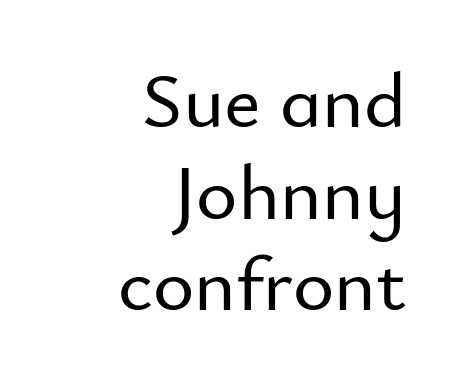
The image shows 79 px sans-serif type, upright; set right-aligned, line spacing 1.16x, normal letter spacing, not underlined; low stroke contrast and a small x-height.
